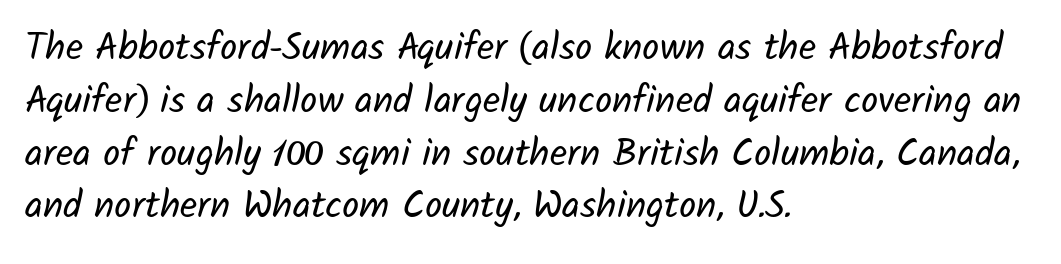
The image shows 38 px regular-weight sans-serif type; set left-aligned, normal line spacing (1.39x), normal letter spacing, not underlined; low stroke contrast and a medium x-height.
